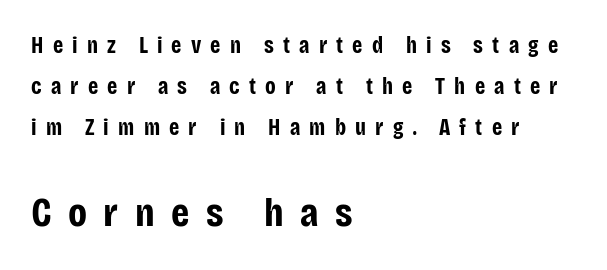
{"serif": "no", "italic": "no", "bold": "yes", "weight": "bold", "width": "condensed", "stroke_contrast": "low", "x_height": "large", "monospaced": "no", "underline": "no", "align": "left", "line_spacing_ratio": 1.79, "letter_spacing": "wide", "letter_spacing_em": 0.4, "larger_block": "second", "size_ratio": 1.78, "glyph_px": 41}
